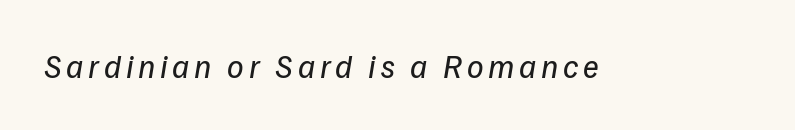
You could not count columns in this text — the font is proportionally spaced. Descender tails drop into unmarked territory. No letter is thick-stroked: the sample isn't bold. Grotesque or geometric, the face here clearly has no serifs.
